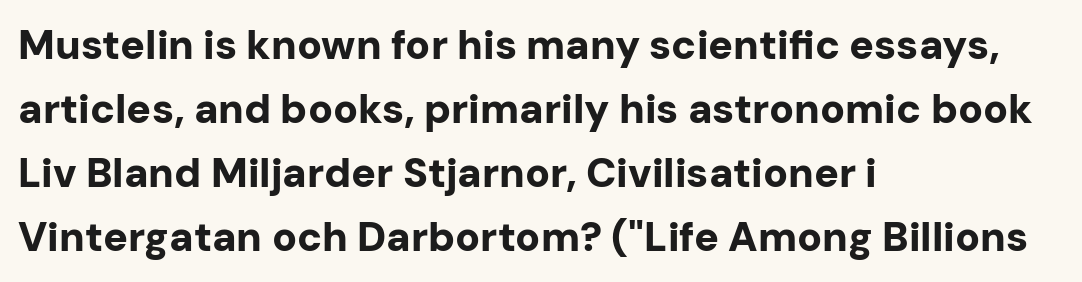
Q: Is the text bold? A: Yes.
Q: Is the text italic (slanted)? A: No, it is upright.
Q: Is the typeface a serif or a sans-serif typeface? A: Sans-serif.
Q: Is the text underlined? A: No.
Q: How is the paragraph aligned? A: Left-aligned.
Q: Is the spacing between letters normal or unusually wide? A: Normal.
Q: Is the spacing between lines tight, normal or loose? A: Normal.
Q: Width (condensed, normal, or wide)? A: Normal.
Q: Stroke contrast? A: Low.
Q: x-height? A: Medium.
Q: Monospaced? A: No.
